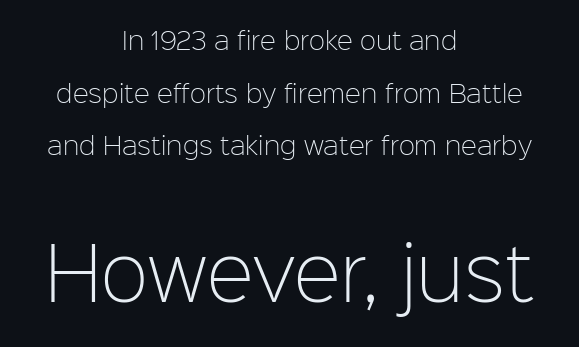
{"serif": "no", "italic": "no", "bold": "no", "weight": "light", "width": "normal", "stroke_contrast": "low", "x_height": "medium", "monospaced": "no", "underline": "no", "align": "center", "line_spacing": "loose", "line_spacing_ratio": 2.19, "letter_spacing": "normal", "letter_spacing_em": 0.0, "larger_block": "second", "size_ratio": 2.96, "glyph_px": 71}
